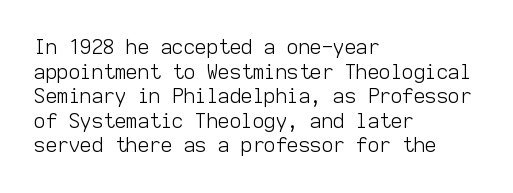
Q: Is the text bold? A: No.
Q: Is the text italic (slanted)? A: No, it is upright.
Q: Is the text underlined? A: No.
Q: How is the paragraph aligned? A: Left-aligned.
Q: Is the spacing between letters normal or unusually wide? A: Normal.
